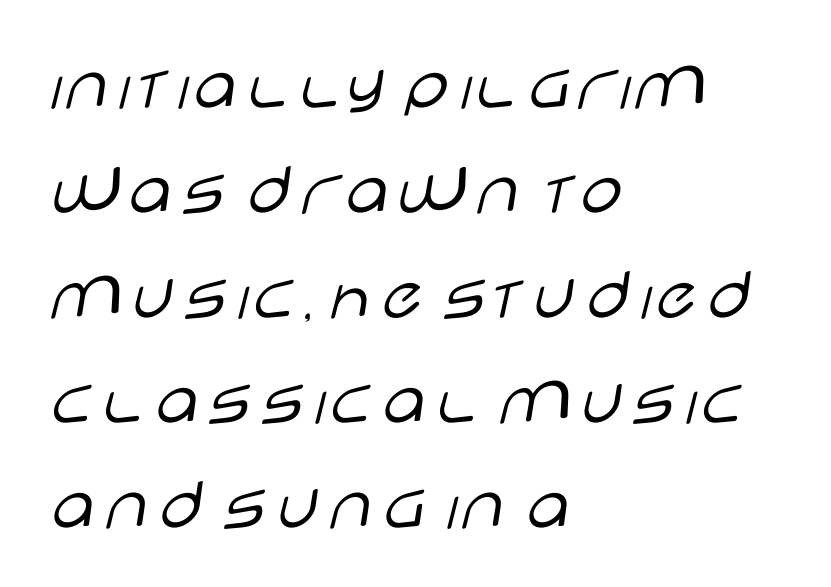
{"serif": "no", "bold": "no", "weight": "light", "width": "wide", "stroke_contrast": "low", "x_height": "large", "monospaced": "no", "underline": "no", "align": "left", "line_spacing": "normal", "line_spacing_ratio": 1.38, "letter_spacing": "normal", "letter_spacing_em": 0.0, "glyph_px": 76}
